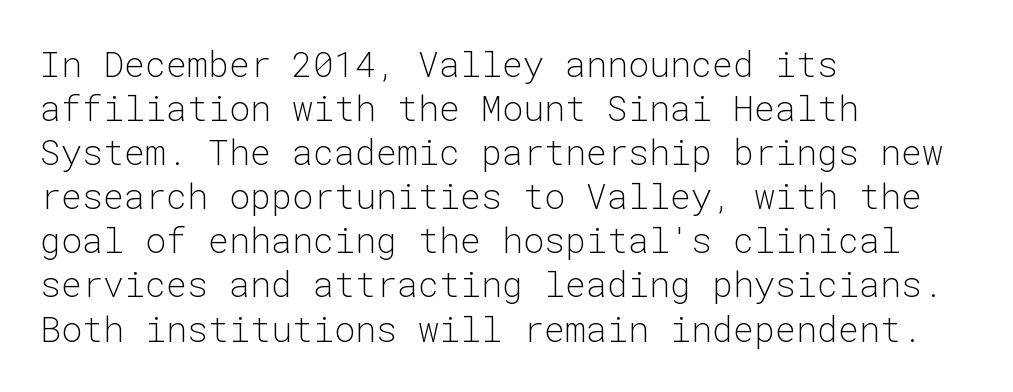
Q: Is the text bold? A: No.
Q: Is the text italic (slanted)? A: No, it is upright.
Q: Is the typeface a serif or a sans-serif typeface? A: Sans-serif.
Q: Is the text underlined? A: No.
Q: How is the paragraph aligned? A: Left-aligned.
Q: Is the spacing between letters normal or unusually wide? A: Normal.
Q: Is the spacing between lines tight, normal or loose? A: Normal.
Q: Width (condensed, normal, or wide)? A: Normal.
Q: Stroke contrast? A: Low.
Q: x-height? A: Medium.
Q: Monospaced? A: Yes.
